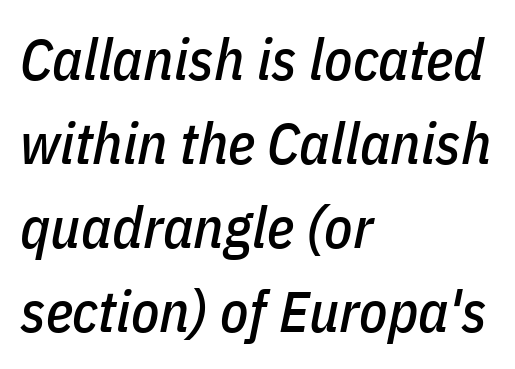
{"italic": "yes", "lean": "right", "slant_degrees": 11, "width": "condensed", "stroke_contrast": "low", "x_height": "medium", "monospaced": "no", "underline": "no", "align": "left", "line_spacing": "normal", "line_spacing_ratio": 1.45, "letter_spacing": "normal", "letter_spacing_em": 0.0, "glyph_px": 58}
